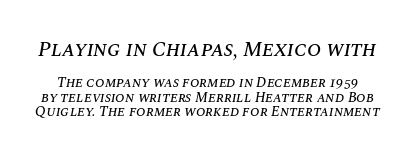
{"italic": "yes", "lean": "right", "slant_degrees": 10, "underline": "no", "line_spacing": "tight", "line_spacing_ratio": 1.05, "letter_spacing": "normal", "letter_spacing_em": 0.0, "larger_block": "first", "size_ratio": 1.5, "glyph_px": 21}
